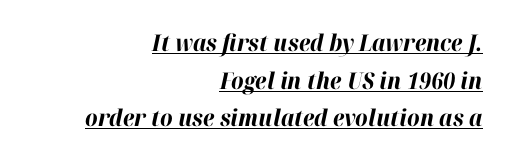
Baseline-to-baseline distance is the conventional proportion of letter height. Style check: oblique. You can see a thin bar hugging the bottom of the glyphs. Horizontally, the lines are justified to the trailing edge only. Honestly, the letter spacing is just normal — you wouldn't notice it. Thick stems and heavy bowls — unmistakably bold.
